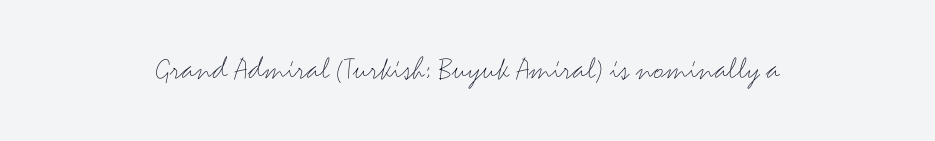
This sample uses a sans-serif face. A clean baseline with only descenders dipping below it. Do the characters align in a grid? No, the font is proportional. Every row of glyphs is offset so its center matches the block's center. This reads as an unemphasized weight, regular at the heaviest.
